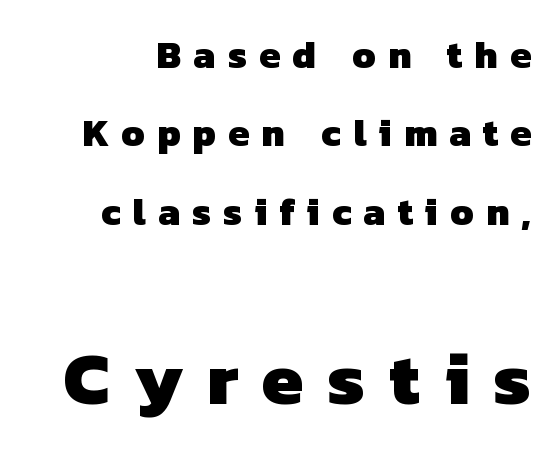
{"serif": "no", "bold": "yes", "weight": "heavy", "width": "normal", "stroke_contrast": "low", "x_height": "medium", "monospaced": "no", "underline": "no", "line_spacing": "loose", "line_spacing_ratio": 2.06, "letter_spacing": "wide", "letter_spacing_em": 0.32, "larger_block": "second", "size_ratio": 1.97, "glyph_px": 75}
